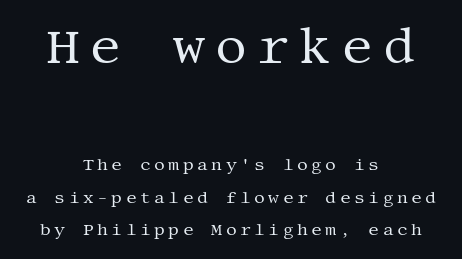
The image shows 50 px regular-weight serif type, upright; set centered, loose line spacing (1.92x), unusually wide letter spacing (+0.2 em), not underlined; the first (top) block is 2.94x larger; medium stroke contrast and a large x-height.
